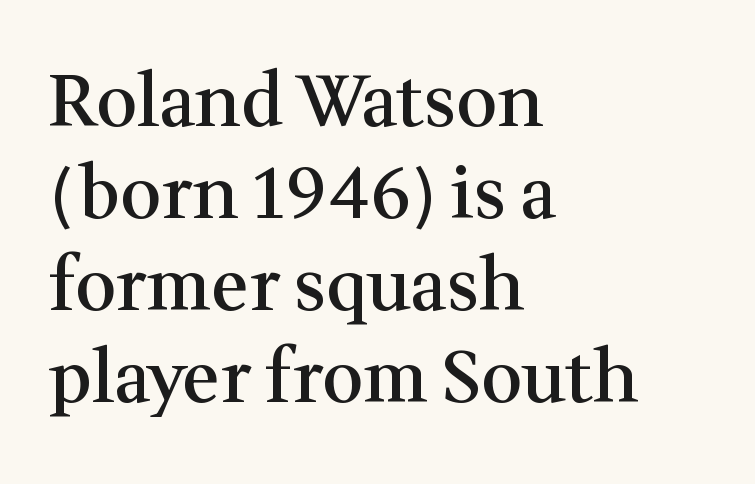
The image shows 72 px semibold serif type, upright; set left-aligned, normal line spacing (1.28x), normal letter spacing, not underlined; medium stroke contrast and a medium x-height.
